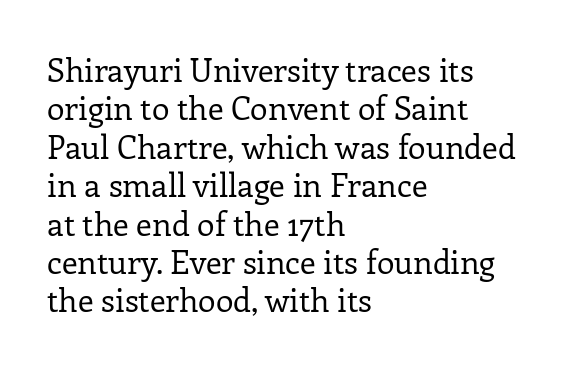
{"serif": "yes", "italic": "no", "bold": "no", "weight": "regular", "width": "normal", "stroke_contrast": "low", "x_height": "medium", "monospaced": "no", "underline": "no", "align": "left", "line_spacing_ratio": 1.2, "letter_spacing": "normal", "letter_spacing_em": 0.0, "glyph_px": 32}
